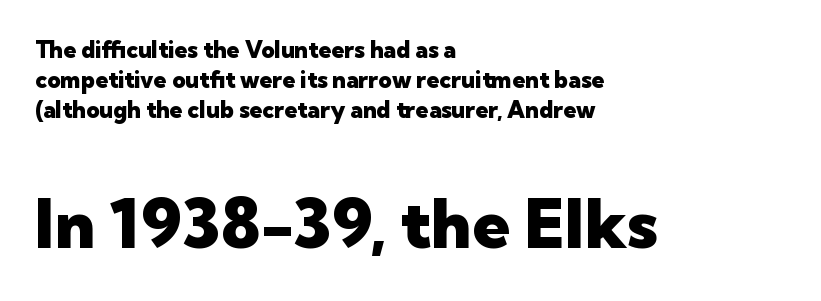
The rag falls on the right side of this text block. Is there much room between lines? A standard amount, neither cramped nor airy. Note: no serifs on the glyphs. The gaps between neighbouring characters are ordinary and unremarkable. Each glyph is drawn with heavy, bold strokes. Posture: straight, roman, zero tilt.
